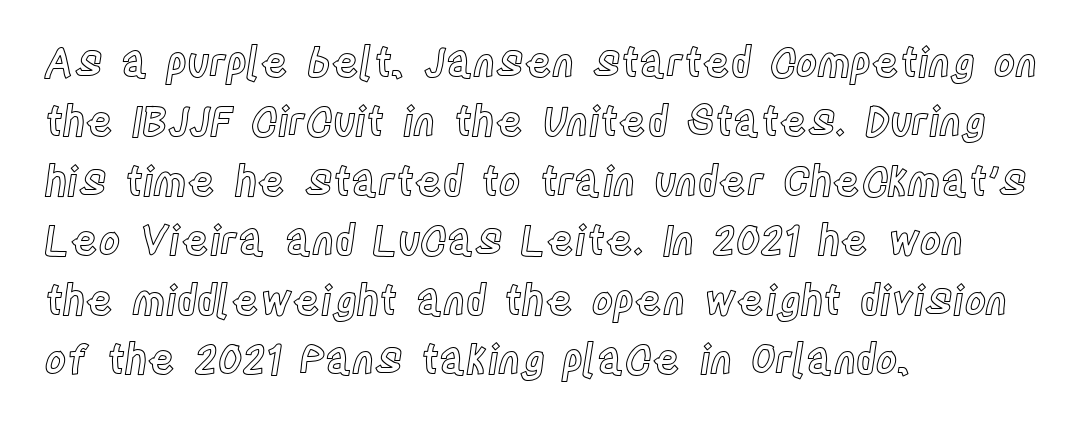
{"width": "condensed", "x_height": "large", "monospaced": "no", "underline": "no", "align": "left", "line_spacing": "normal", "line_spacing_ratio": 1.45, "letter_spacing": "normal", "letter_spacing_em": 0.0, "glyph_px": 41}
